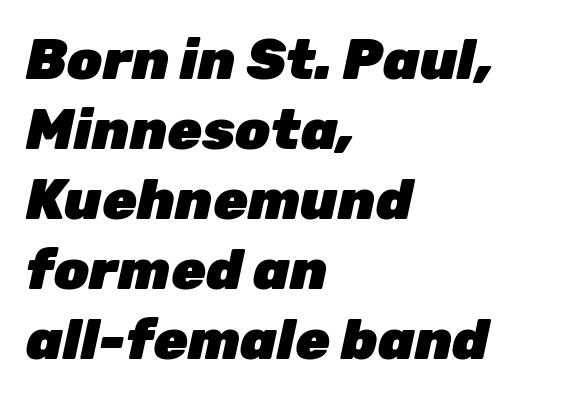
The image shows 56 px heavy type, italic (leaning right); set left-aligned, normal line spacing (1.25x), normal letter spacing, not underlined; low stroke contrast and a medium x-height.
